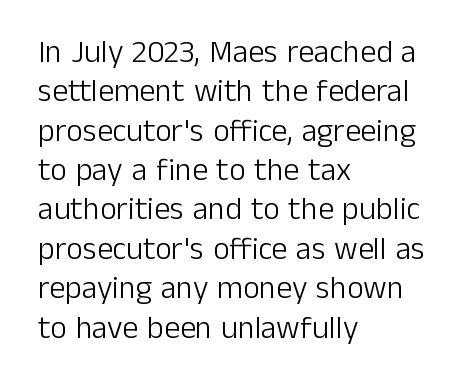
{"serif": "no", "italic": "no", "bold": "no", "weight": "light", "width": "normal", "stroke_contrast": "low", "x_height": "medium", "monospaced": "no", "underline": "no", "align": "left", "line_spacing_ratio": 1.23, "letter_spacing": "normal", "letter_spacing_em": 0.0, "glyph_px": 32}
